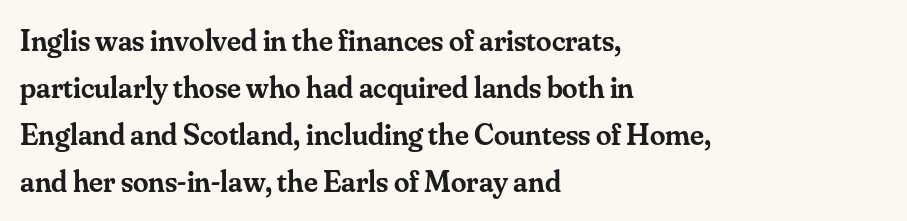
{"serif": "yes", "italic": "no", "bold": "semi", "weight": "semibold", "width": "normal", "stroke_contrast": "medium", "x_height": "small", "monospaced": "no", "underline": "no", "align": "left", "line_spacing": "normal", "line_spacing_ratio": 1.52, "letter_spacing": "normal", "letter_spacing_em": 0.0, "glyph_px": 31}
